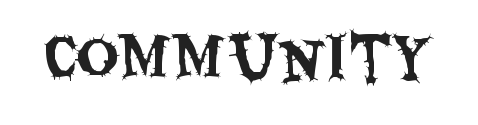
The image shows 58 px condensed sans-serif type, upright; set normal letter spacing, not underlined; medium stroke contrast and a large x-height.
